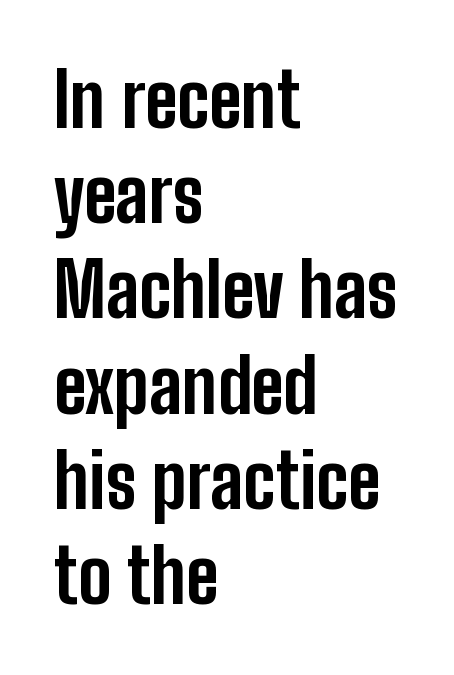
Q: Is the text bold? A: Yes.
Q: Is the text italic (slanted)? A: No, it is upright.
Q: Is the typeface a serif or a sans-serif typeface? A: Sans-serif.
Q: Is the text underlined? A: No.
Q: How is the paragraph aligned? A: Left-aligned.
Q: Is the spacing between letters normal or unusually wide? A: Normal.
Q: Is the spacing between lines tight, normal or loose? A: Normal.
Q: Width (condensed, normal, or wide)? A: Condensed.
Q: Stroke contrast? A: Low.
Q: x-height? A: Medium.
Q: Monospaced? A: No.
